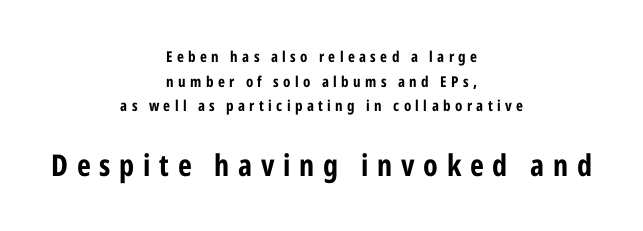
{"serif": "no", "italic": "no", "bold": "yes", "weight": "bold", "width": "condensed", "stroke_contrast": "low", "x_height": "medium", "monospaced": "no", "underline": "no", "align": "center", "line_spacing": "normal", "line_spacing_ratio": 1.65, "letter_spacing": "wide", "letter_spacing_em": 0.29, "larger_block": "second", "size_ratio": 2.0, "glyph_px": 30}
